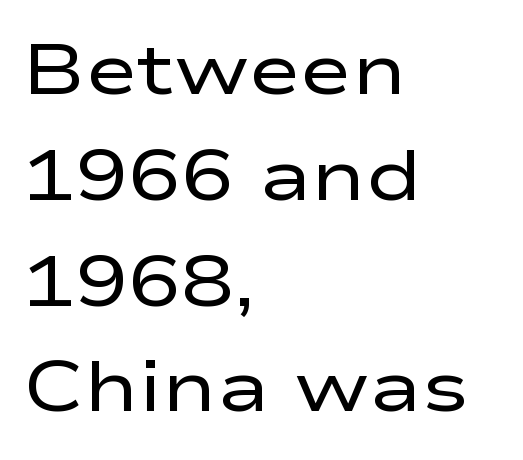
No italicization has been applied; the sample stays upright. These lines are rendered in a variable-pitch font. The tracking reads as untouched default to a designer's eye. A bare baseline throughout the passage.
